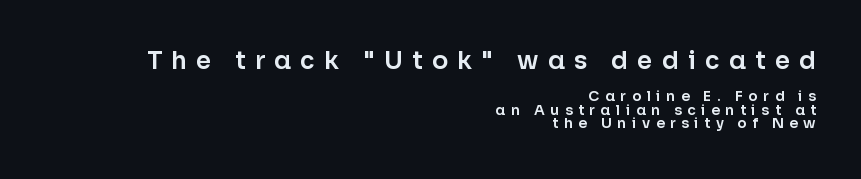
{"italic": "no", "underline": "no", "align": "right", "line_spacing": "tight", "line_spacing_ratio": 0.96, "letter_spacing": "wide", "letter_spacing_em": 0.39, "larger_block": "first", "size_ratio": 1.71, "glyph_px": 24}
